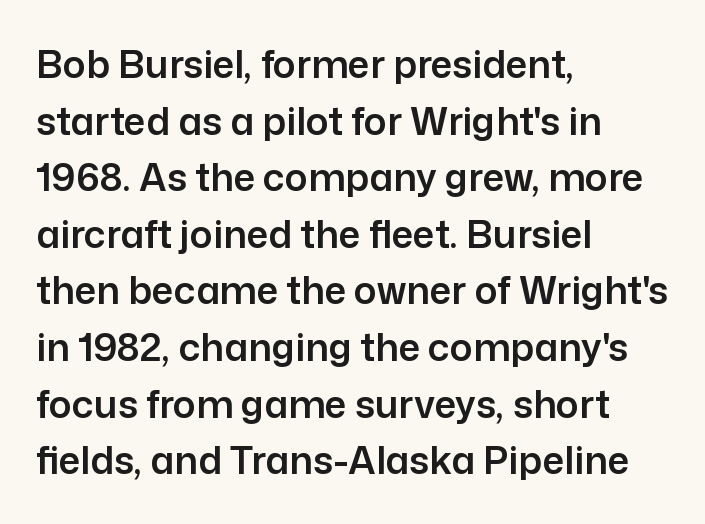
Q: Is the text italic (slanted)? A: No, it is upright.
Q: Is the typeface a serif or a sans-serif typeface? A: Sans-serif.
Q: Is the text underlined? A: No.
Q: How is the paragraph aligned? A: Left-aligned.
Q: Is the spacing between letters normal or unusually wide? A: Normal.
Q: Is the spacing between lines tight, normal or loose? A: Normal.
Q: Width (condensed, normal, or wide)? A: Normal.
Q: Stroke contrast? A: Low.
Q: x-height? A: Medium.
Q: Monospaced? A: No.
